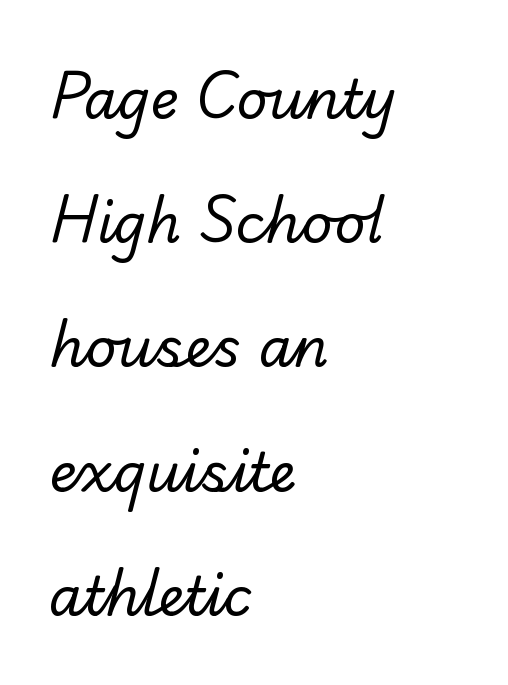
Q: Is the text bold? A: No.
Q: Is the typeface a serif or a sans-serif typeface? A: Sans-serif.
Q: Is the text underlined? A: No.
Q: How is the paragraph aligned? A: Left-aligned.
Q: Is the spacing between letters normal or unusually wide? A: Normal.
Q: Is the spacing between lines tight, normal or loose? A: Loose.
Q: Width (condensed, normal, or wide)? A: Normal.
Q: Stroke contrast? A: Low.
Q: x-height? A: Small.
Q: Monospaced? A: No.
